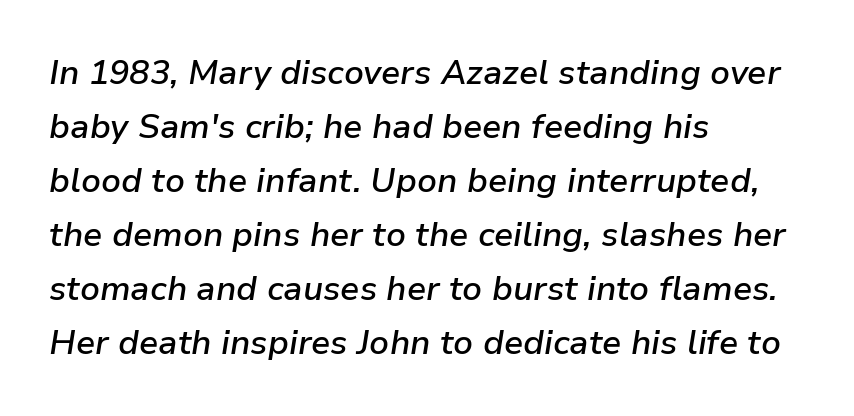
The image shows 34 px semibold type, italic (leaning right); set left-aligned, normal line spacing (1.59x), normal letter spacing, not underlined; low stroke contrast and a medium x-height.
